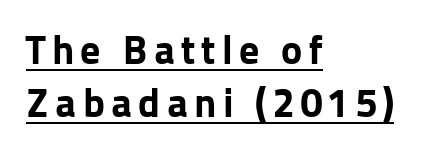
Q: Is the text bold? A: Yes.
Q: Is the text italic (slanted)? A: No, it is upright.
Q: Is the typeface a serif or a sans-serif typeface? A: Sans-serif.
Q: Is the text underlined? A: Yes.
Q: How is the paragraph aligned? A: Left-aligned.
Q: Is the spacing between lines tight, normal or loose? A: Normal.
Q: Width (condensed, normal, or wide)? A: Normal.
Q: Stroke contrast? A: Low.
Q: x-height? A: Medium.
Q: Monospaced? A: No.
